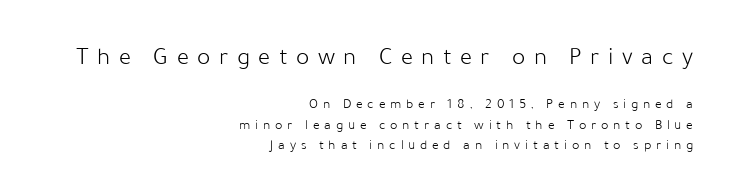
If you squint, the top block still reads clearly — it's the larger of the two. The designer left line spacing at the default. Leftover space on each line is placed entirely before the opening word. The foot of each line stays bare and open.
